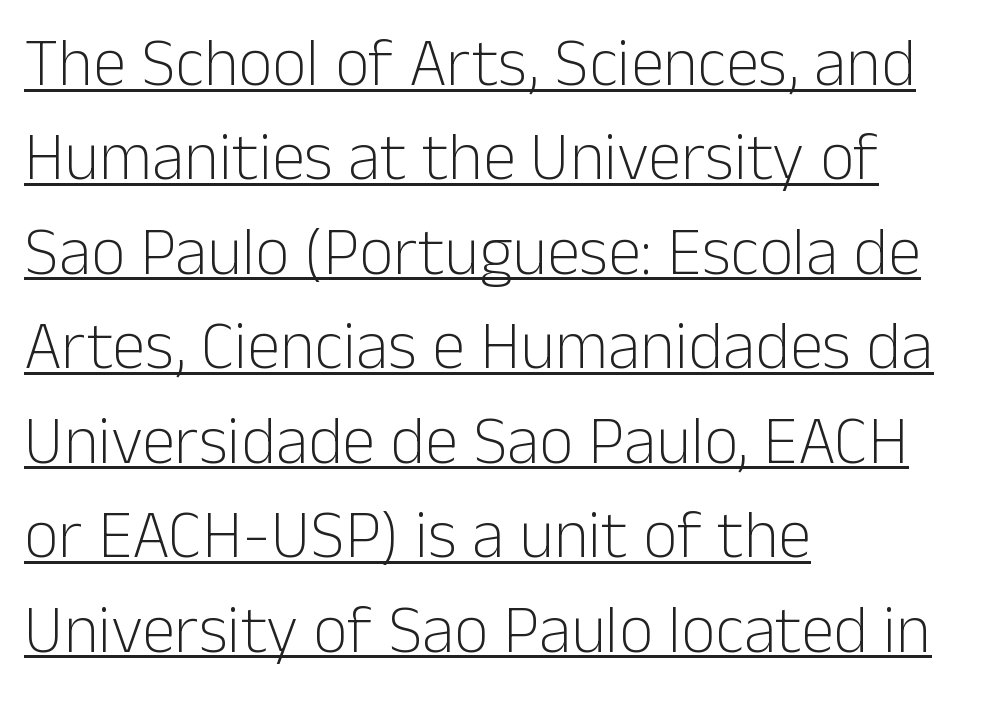
The image shows 67 px light sans-serif type, upright; set left-aligned, normal line spacing (1.41x), normal letter spacing, underlined; low stroke contrast and a medium x-height.
